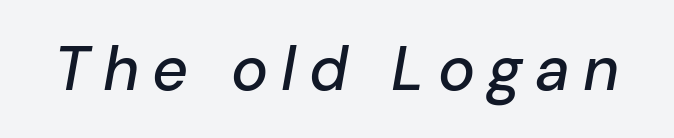
{"italic": "yes", "lean": "right", "slant_degrees": 10, "width": "normal", "stroke_contrast": "low", "x_height": "medium", "monospaced": "no", "underline": "no", "letter_spacing": "wide", "letter_spacing_em": 0.21, "glyph_px": 62}
